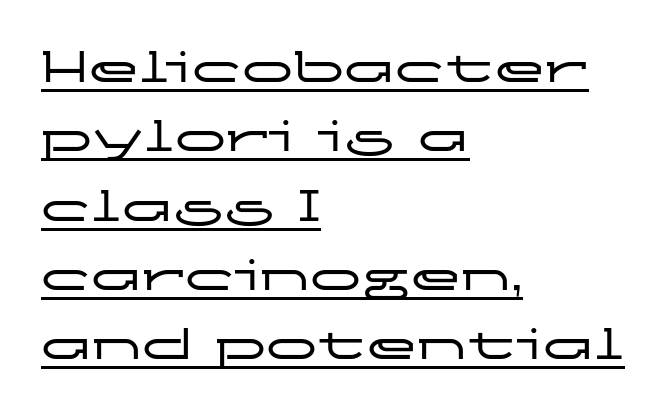
{"serif": "no", "italic": "no", "width": "wide", "stroke_contrast": "low", "x_height": "medium", "monospaced": "no", "underline": "yes", "align": "left", "line_spacing": "normal", "line_spacing_ratio": 1.36, "letter_spacing": "normal", "letter_spacing_em": 0.0, "glyph_px": 51}
